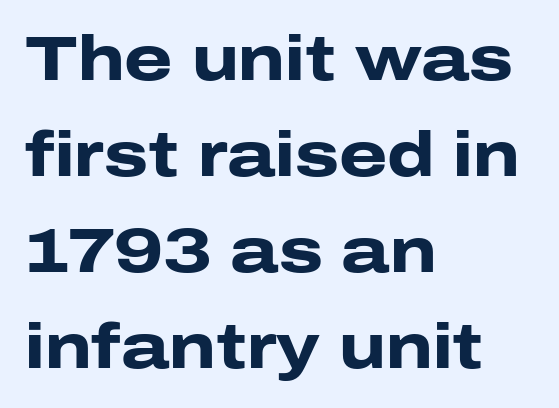
{"serif": "no", "italic": "no", "bold": "yes", "weight": "heavy", "width": "wide", "stroke_contrast": "low", "x_height": "medium", "monospaced": "no", "underline": "no", "align": "left", "line_spacing": "normal", "line_spacing_ratio": 1.55, "letter_spacing": "normal", "letter_spacing_em": 0.0, "glyph_px": 62}
